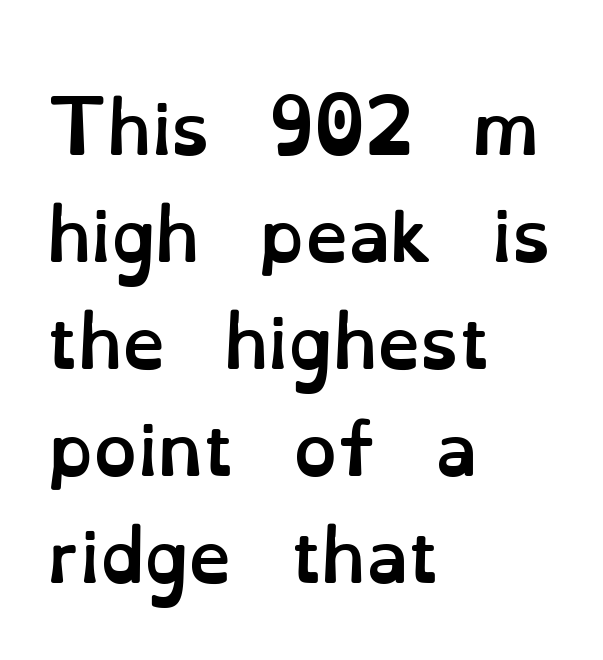
Q: Is the text bold? A: Yes.
Q: Is the text italic (slanted)? A: No, it is upright.
Q: Is the text underlined? A: No.
Q: How is the paragraph aligned? A: Left-aligned.
Q: Is the spacing between letters normal or unusually wide? A: Normal.
Q: Is the spacing between lines tight, normal or loose? A: Normal.
Q: Width (condensed, normal, or wide)? A: Normal.
Q: Stroke contrast? A: Low.
Q: x-height? A: Small.
Q: Monospaced? A: No.
